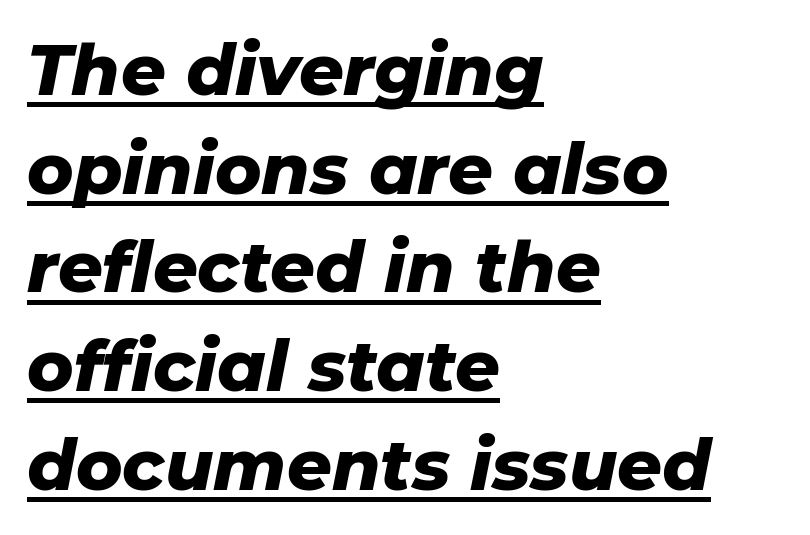
The tracking reads as untouched default to a designer's eye. The passage shown leans; its letterforms are oblique. Notice how descenders clear the ascenders below comfortably — that's standard leading. Is the type bold? Yes — the strokes are clearly thick and heavy. If you drew a ruler down the left edge, every line would touch it.
